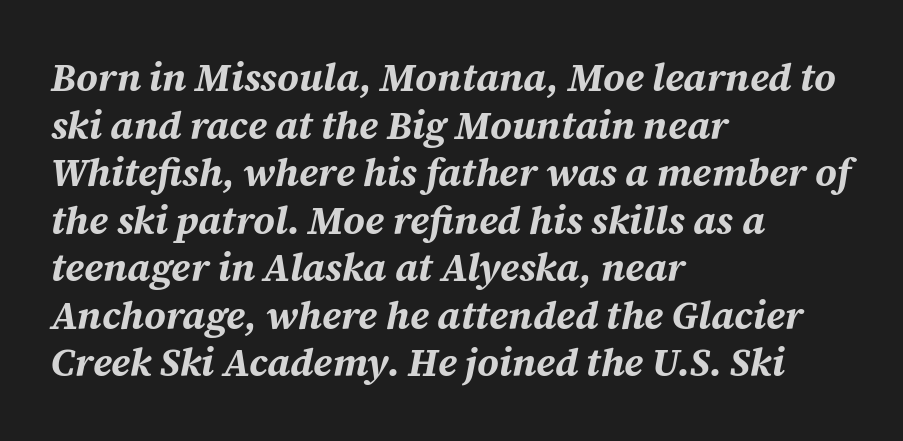
The image shows 39 px bold type, italic (leaning right); set left-aligned, line spacing 1.22x, normal letter spacing, not underlined; medium stroke contrast and a medium x-height.
